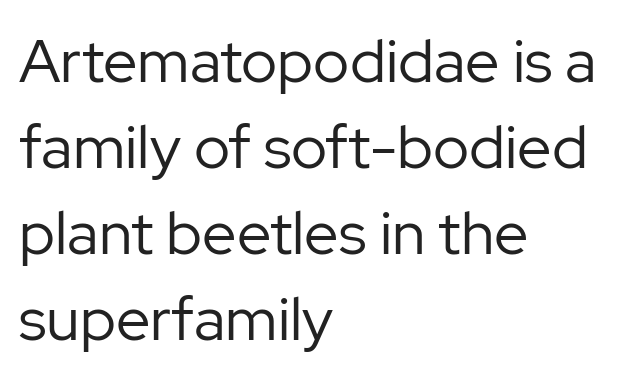
The rendering uses a moderate line-height, typical for paragraphs. The face looks like a standard text weight, possibly lighter. A typesetter would call this proportional, since set widths differ per character. Default kerning and tracking; the words read as compact shapes.
